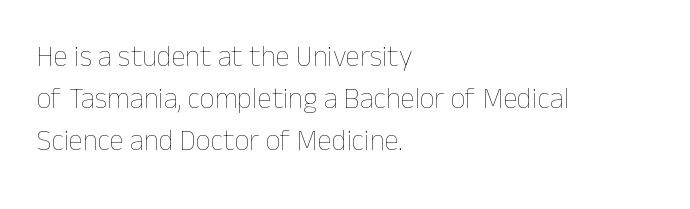
The image shows 29 px thin type, upright; set left-aligned, normal line spacing (1.45x), normal letter spacing, not underlined; low stroke contrast and a medium x-height.
